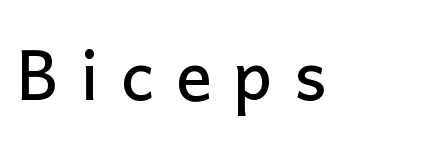
The image shows 68 px sans-serif type, upright; set unusually wide letter spacing (+0.31 em), not underlined; low stroke contrast and a medium x-height.
